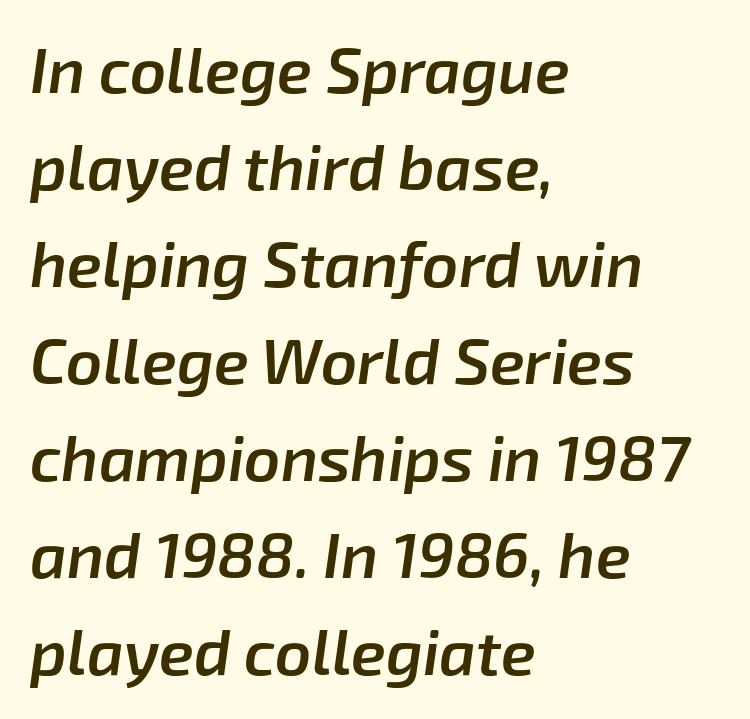
The image shows 63 px semibold type, italic (leaning right); set left-aligned, normal line spacing (1.54x), normal letter spacing, not underlined; low stroke contrast and a medium x-height.
